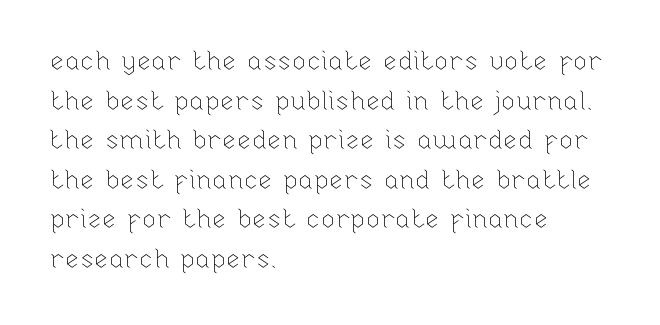
The image shows 26 px text type, upright; set left-aligned, normal line spacing (1.52x), normal letter spacing, not underlined.
